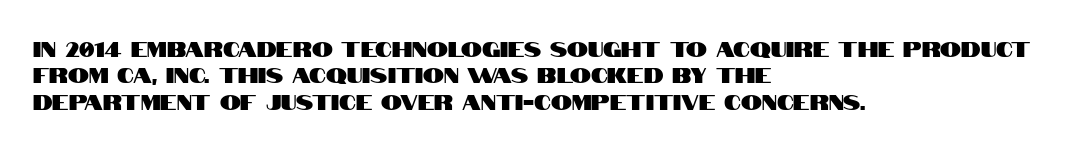
The image shows 21 px text type, upright; set left-aligned, normal line spacing (1.26x), normal letter spacing, not underlined.
